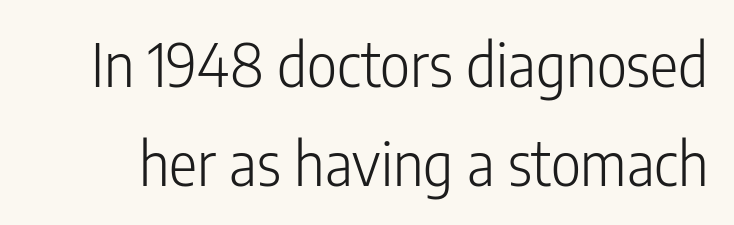
Character widths vary here, with narrow letters taking less room than wide ones. Words appear dense and cohesive because spacing is normal. The letters look calm and open, with moderate or lighter stems. Interline gaps are of average width in this sample. To sum up the face: it is a sans, with no serifs. No word sits above an underline.
